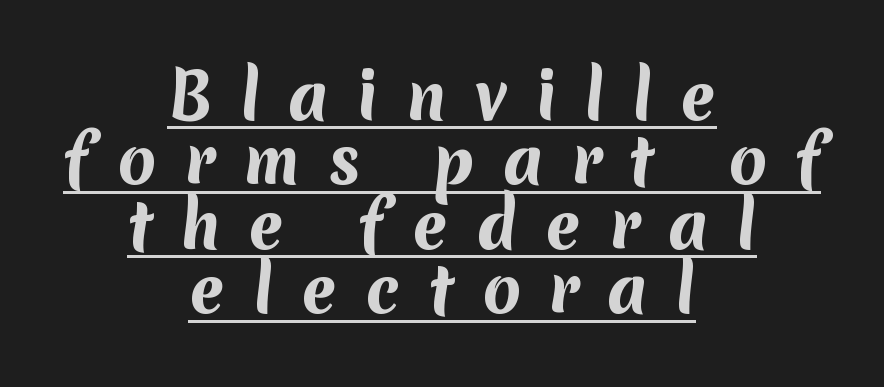
Q: Is the text bold? A: Yes.
Q: Is the typeface a serif or a sans-serif typeface? A: Sans-serif.
Q: Is the text underlined? A: Yes.
Q: How is the paragraph aligned? A: Centered.
Q: Is the spacing between letters normal or unusually wide? A: Unusually wide.
Q: Is the spacing between lines tight, normal or loose? A: Tight.
Q: Width (condensed, normal, or wide)? A: Normal.
Q: Stroke contrast? A: Medium.
Q: x-height? A: Medium.
Q: Monospaced? A: No.
